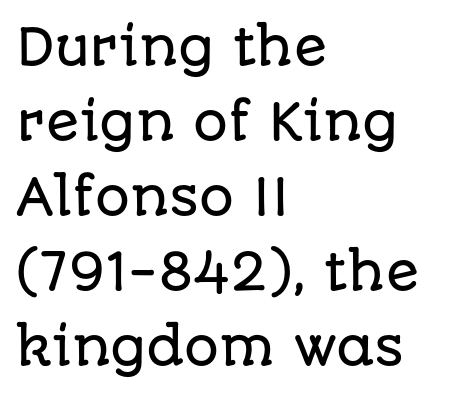
Nobody drew a line under any word here. This rendering uses left alignment, leaving the right contour irregular. One glance says typical: line gaps are just what's usual. Is this a fixed-width face? No — the glyphs have proportional, varying widths. You can tell it's not italic because the verticals are truly vertical.
